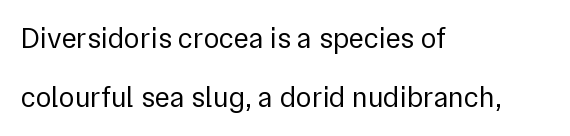
The image shows 29 px regular-weight sans-serif type, upright; set left-aligned, loose line spacing (2.05x), normal letter spacing, not underlined; a medium x-height.
